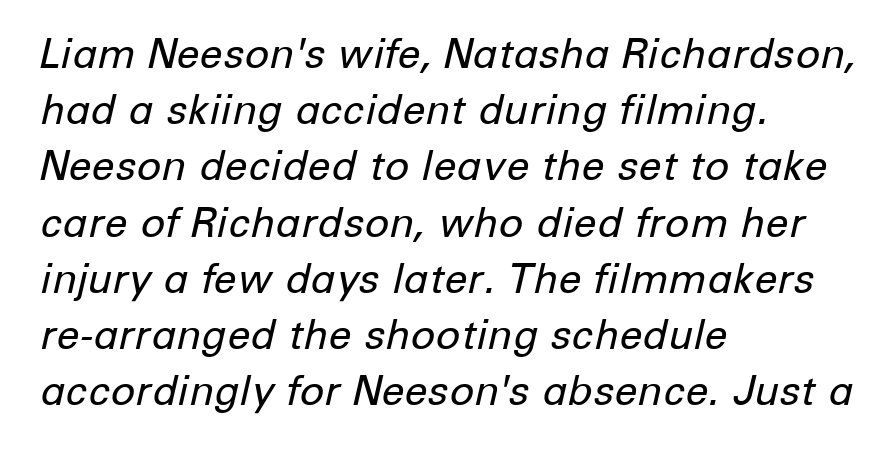
The space beneath each line is pristine and unruled. Summary of weight: not heavy and not bold. Notice how the stems are inclined rather than vertical — that's the hallmark of italics. Alignment: flush left. Whoever set this chose a conventional vertical rhythm. The face used here is proportionally spaced, like ordinary book or web type.
